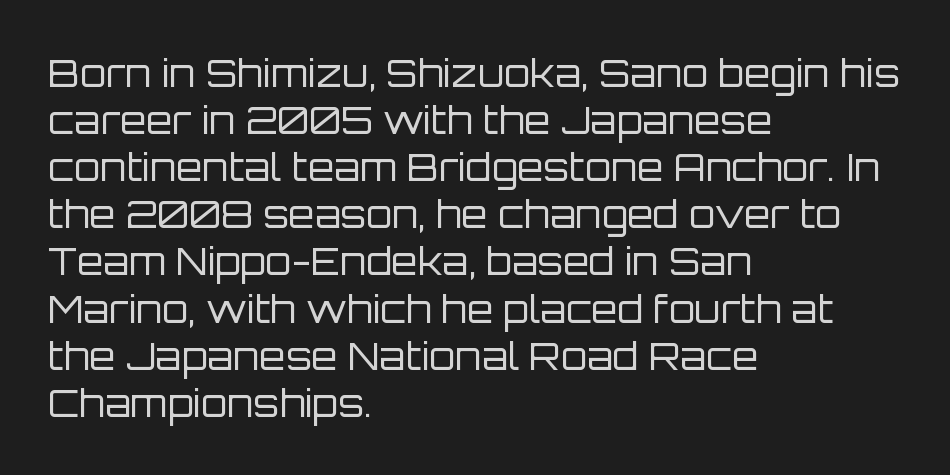
Descenders are the only things crossing below the line. If you drew a line through each stem, it would be perfectly vertical. Note the varied advance widths — an 'i' is clearly narrower than an 'm'. Line starts are locked; line ends wander.
